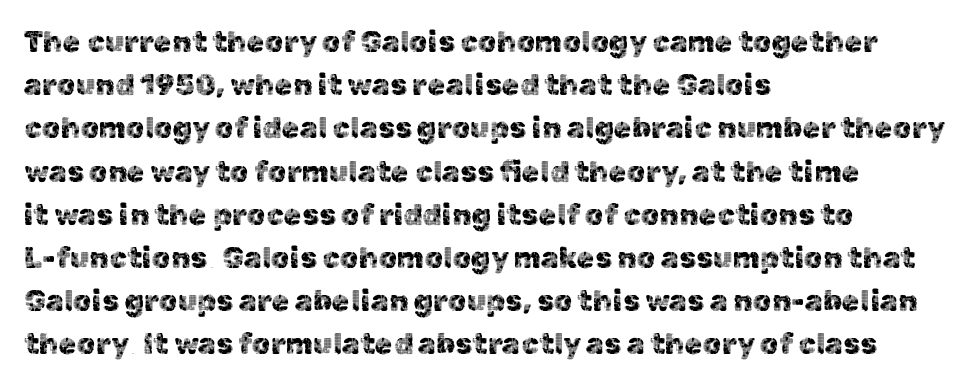
Q: Is the text italic (slanted)? A: No, it is upright.
Q: Is the typeface a serif or a sans-serif typeface? A: Sans-serif.
Q: Is the text underlined? A: No.
Q: How is the paragraph aligned? A: Left-aligned.
Q: Is the spacing between letters normal or unusually wide? A: Normal.
Q: Is the spacing between lines tight, normal or loose? A: Normal.
Q: Width (condensed, normal, or wide)? A: Normal.
Q: x-height? A: Medium.
Q: Monospaced? A: No.
